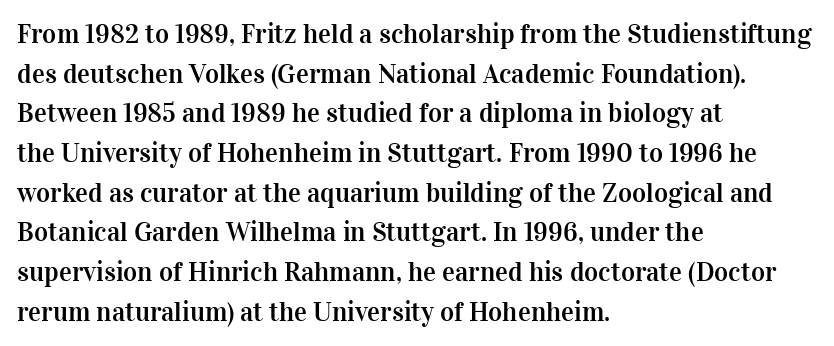
{"italic": "no", "underline": "no", "align": "left", "line_spacing": "normal", "line_spacing_ratio": 1.47, "letter_spacing": "normal", "letter_spacing_em": 0.0, "glyph_px": 27}
